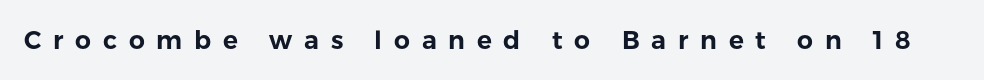
{"italic": "no", "underline": "no", "letter_spacing": "wide", "letter_spacing_em": 0.47, "glyph_px": 25}
